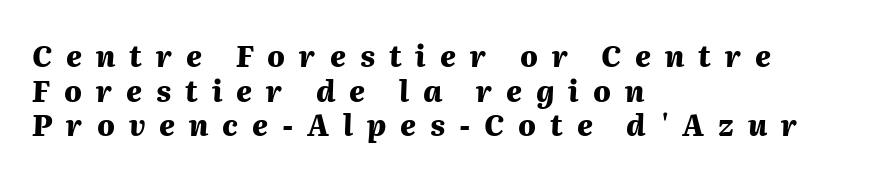
These lines are rendered in a variable-pitch font. The rendering uses a bold face; every stroke is thick and dark. This sample uses an oblique cut, with every glyph tilted off the vertical. These lines have a slow, spaced-out rhythm from letter to letter. Bare-footed words on every line.
